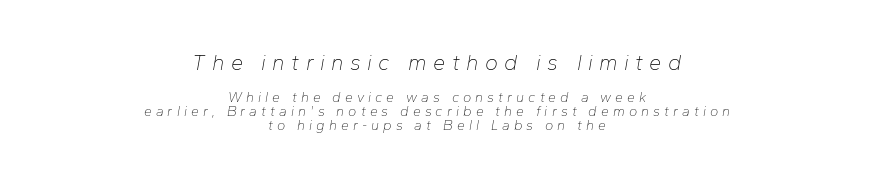
The setting favours the middle, as headings and verse often do. Glance below the letters and you will spot only blank space. Letter spacing: wide. If you drew a line through each stem, it would be angled. Reading top to bottom, the characters get smaller at the block break.
